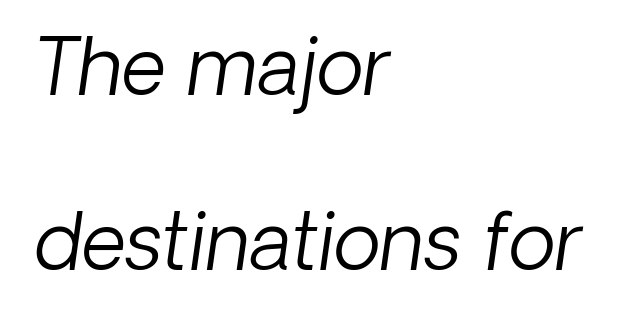
The image shows 78 px light type, italic (leaning right); set left-aligned, loose line spacing (2.25x), normal letter spacing, not underlined; low stroke contrast and a medium x-height.
